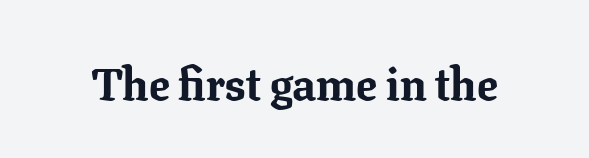
The characters display serif detailing at their extremities. Heft: maximum for text — a bold. Descender tails drop into unmarked territory. Nothing unusual about the tracking: characters are spaced as the font intends. No italicization has been applied; the sample stays upright. This sample has the flowing, uneven cadence of proportional lettering.
